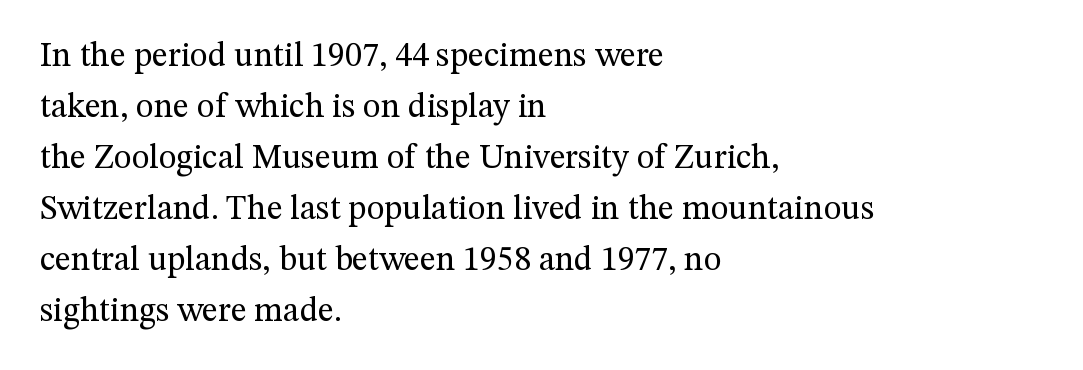
Is the type heavy? It reads as light-to-regular instead. Baseline-to-baseline distance is the conventional proportion of letter height. One-word summary of the alignment: left. This sample uses an upright cut, with every glyph sitting square on the baseline.
